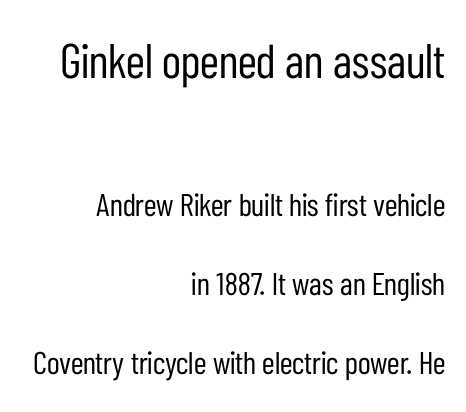
{"serif": "no", "italic": "no", "bold": "no", "weight": "regular", "width": "condensed", "stroke_contrast": "low", "x_height": "medium", "monospaced": "no", "underline": "no", "align": "right", "line_spacing": "loose", "line_spacing_ratio": 2.47, "letter_spacing": "normal", "letter_spacing_em": 0.0, "larger_block": "first", "size_ratio": 1.5, "glyph_px": 48}
